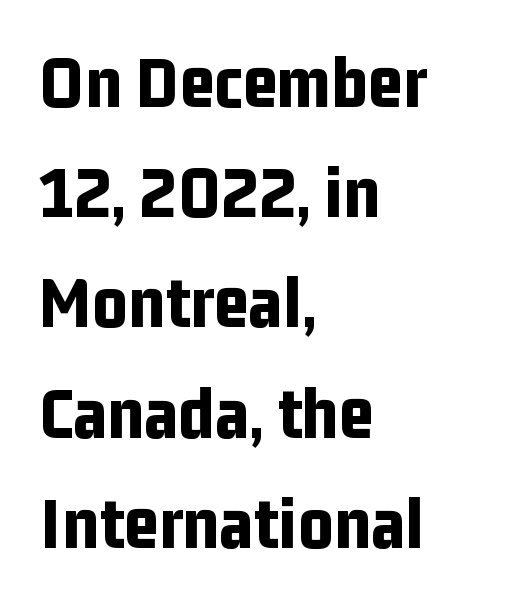
Thick stems and heavy bowls — unmistakably bold. The rendering anchors every line to the left-hand side. Observe the absence of serifs on each vertical stroke in this sample. Tall strokes in this sample are plumb rather than angled. Observe the ordinary spacing: letters are neighbours, not strangers.
